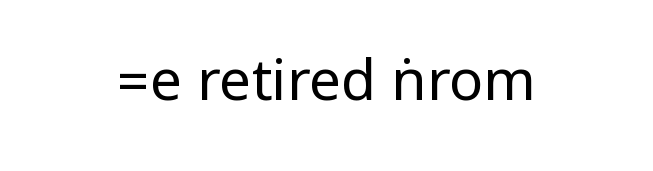
The image shows 57 px regular-weight, condensed sans-serif type, upright; set normal letter spacing, not underlined; low stroke contrast.
